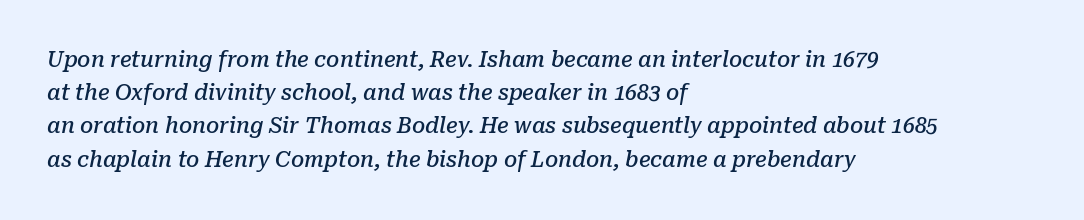
Q: Is the text bold? A: Semi-bold.
Q: Is the text italic (slanted)? A: Yes, it leans right by about 10 degrees.
Q: Is the text underlined? A: No.
Q: How is the paragraph aligned? A: Left-aligned.
Q: Is the spacing between letters normal or unusually wide? A: Normal.
Q: Is the spacing between lines tight, normal or loose? A: Normal.
